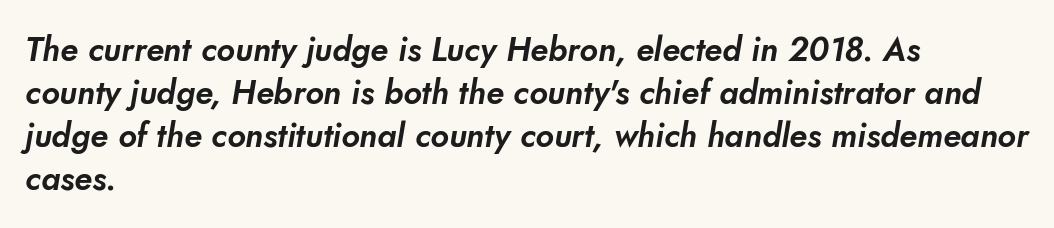
The zone under the glyphs is completely vacant. Alignment: flush left. The rendering uses natural spacing where letterforms have individual widths. One glance says typical: line gaps are just what's usual. Classification — sans serif. The passage shown has conventional tracking throughout.
